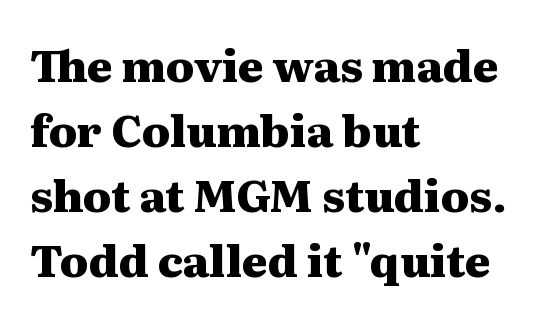
Q: Is the text bold? A: Yes.
Q: Is the text italic (slanted)? A: No, it is upright.
Q: Is the typeface a serif or a sans-serif typeface? A: Serif.
Q: Is the text underlined? A: No.
Q: How is the paragraph aligned? A: Left-aligned.
Q: Is the spacing between letters normal or unusually wide? A: Normal.
Q: Is the spacing between lines tight, normal or loose? A: Normal.
Q: Width (condensed, normal, or wide)? A: Wide.
Q: Stroke contrast? A: Medium.
Q: x-height? A: Medium.
Q: Monospaced? A: No.
